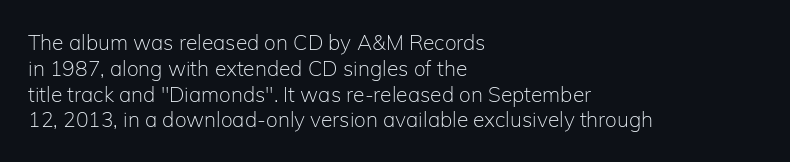
Q: Is the text bold? A: No.
Q: Is the text italic (slanted)? A: No, it is upright.
Q: Is the text underlined? A: No.
Q: How is the paragraph aligned? A: Left-aligned.
Q: Is the spacing between letters normal or unusually wide? A: Normal.
